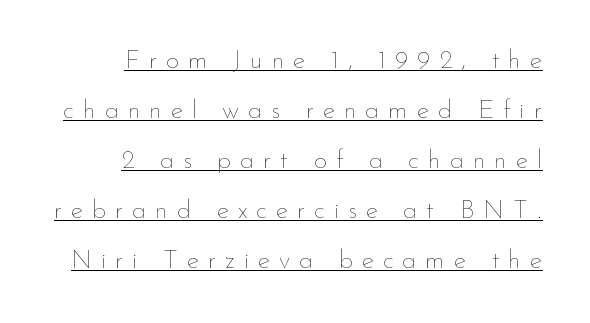
In designer terms, the underline attribute is active on this setting. Notice the wide empty band between every row — that's loose leading. Counters stay open thanks to moderate or lighter strokes. There is plenty of visible air inserted between adjacent glyphs. These lines were composed using upright roman letters.
